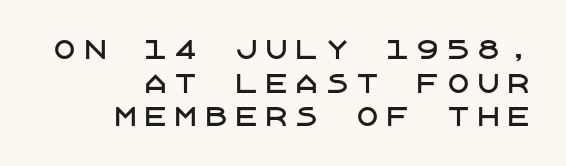
Between one letter and the next there's a generous, obvious gap. Line spacing here is normal. It's the straight-up-and-down kind of type. The foot of each line stays bare and open.
